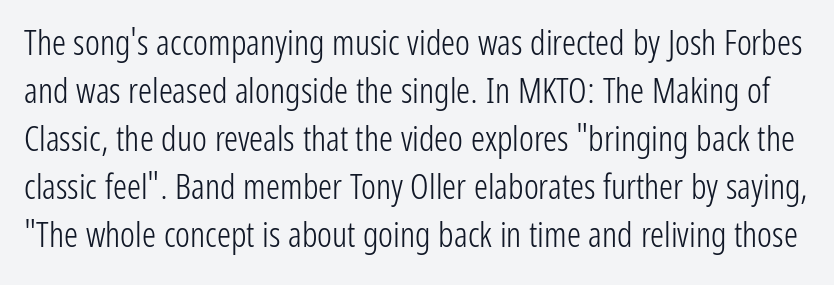
{"serif": "no", "italic": "no", "bold": "no", "weight": "light", "width": "condensed", "stroke_contrast": "low", "x_height": "medium", "monospaced": "no", "underline": "no", "line_spacing": "normal", "line_spacing_ratio": 1.37, "letter_spacing": "normal", "letter_spacing_em": 0.0, "glyph_px": 35}
